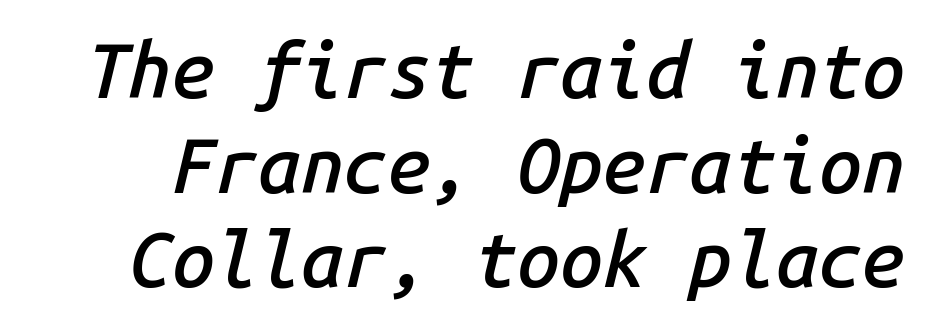
The image shows 77 px semibold type, italic (leaning right), monospaced; set line spacing 1.23x, normal letter spacing, not underlined; low stroke contrast and a medium x-height.
